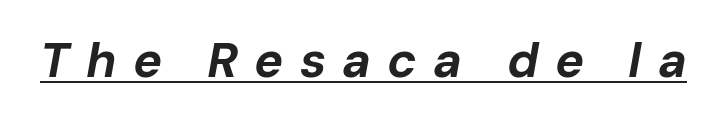
Q: Is the text bold? A: Yes.
Q: Is the text italic (slanted)? A: Yes, it leans right by about 10 degrees.
Q: Is the text underlined? A: Yes.
Q: Is the spacing between letters normal or unusually wide? A: Unusually wide.
Q: Width (condensed, normal, or wide)? A: Normal.
Q: Stroke contrast? A: Low.
Q: x-height? A: Medium.
Q: Monospaced? A: No.
